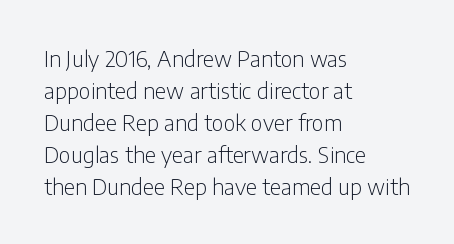
This sample uses an upright cut, with every glyph sitting square on the baseline. Check the space under the baseline: it is left empty. These lines are set flush left with a ragged right edge. Weight: not bold — regular or lighter.
